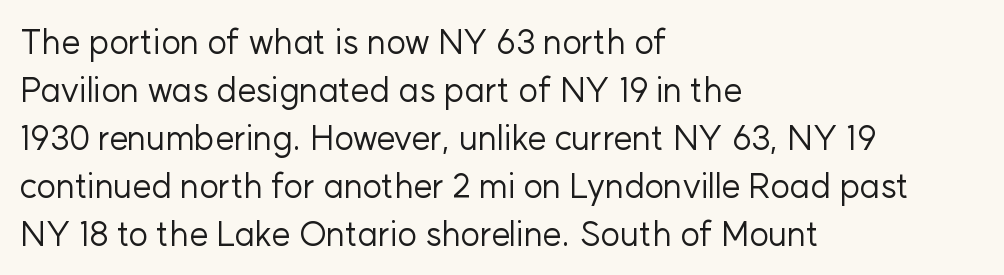
The image shows 34 px regular-weight sans-serif type, upright; set left-aligned, normal line spacing (1.41x), normal letter spacing, not underlined; low stroke contrast and a medium x-height.
